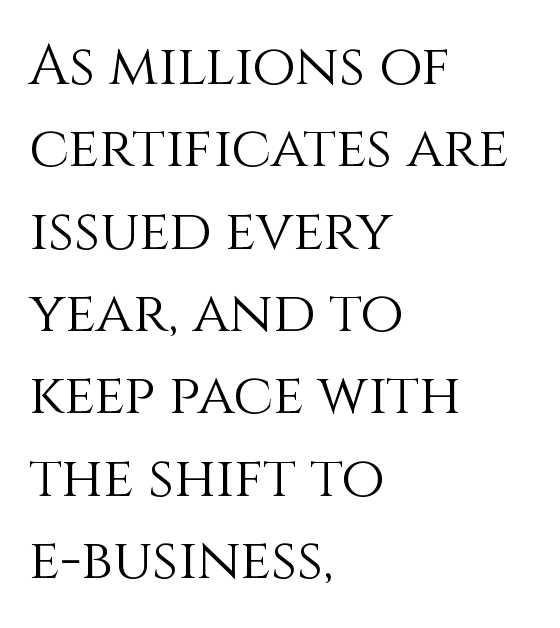
Every row of glyphs begins at an identical x-position on the left. Between one letter and the next there's only the usual sliver of space. The face used here is proportionally spaced, like ordinary book or web type. Weight: regular or lighter.
